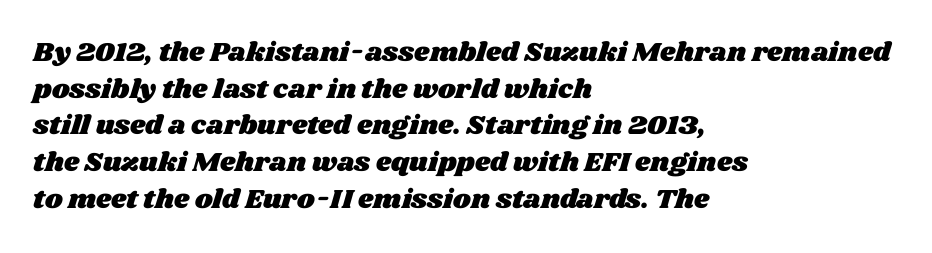
Q: Is the text underlined? A: No.
Q: How is the paragraph aligned? A: Left-aligned.
Q: Is the spacing between letters normal or unusually wide? A: Normal.
Q: Is the spacing between lines tight, normal or loose? A: Normal.
